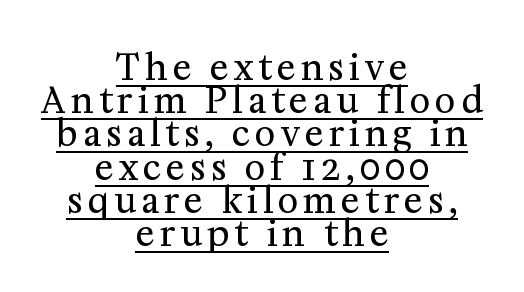
{"serif": "yes", "italic": "no", "bold": "no", "weight": "regular", "width": "normal", "stroke_contrast": "medium", "x_height": "medium", "monospaced": "no", "underline": "yes", "align": "center", "line_spacing": "tight", "line_spacing_ratio": 0.95, "glyph_px": 35}
